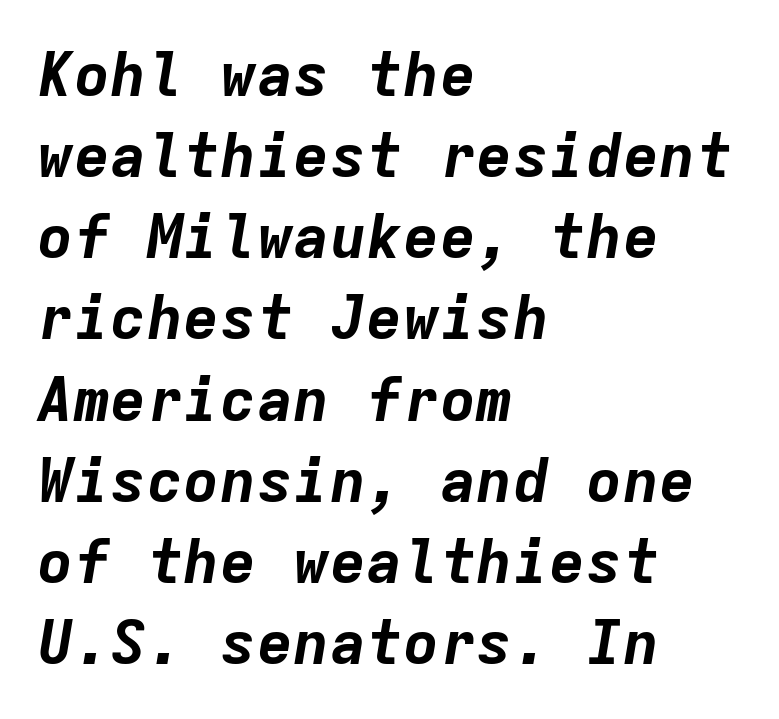
The image shows 61 px bold type, italic (leaning right), monospaced; set left-aligned, normal line spacing (1.33x), normal letter spacing, not underlined; low stroke contrast and a medium x-height.
